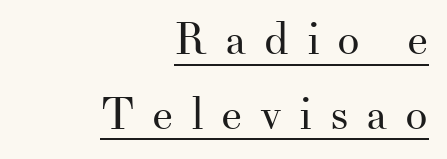
Q: Is the text bold? A: No.
Q: Is the text italic (slanted)? A: No, it is upright.
Q: Is the typeface a serif or a sans-serif typeface? A: Serif.
Q: Is the text underlined? A: Yes.
Q: How is the paragraph aligned? A: Right-aligned.
Q: Is the spacing between letters normal or unusually wide? A: Unusually wide.
Q: Is the spacing between lines tight, normal or loose? A: Normal.
Q: Width (condensed, normal, or wide)? A: Normal.
Q: Stroke contrast? A: Medium.
Q: x-height? A: Small.
Q: Monospaced? A: No.
